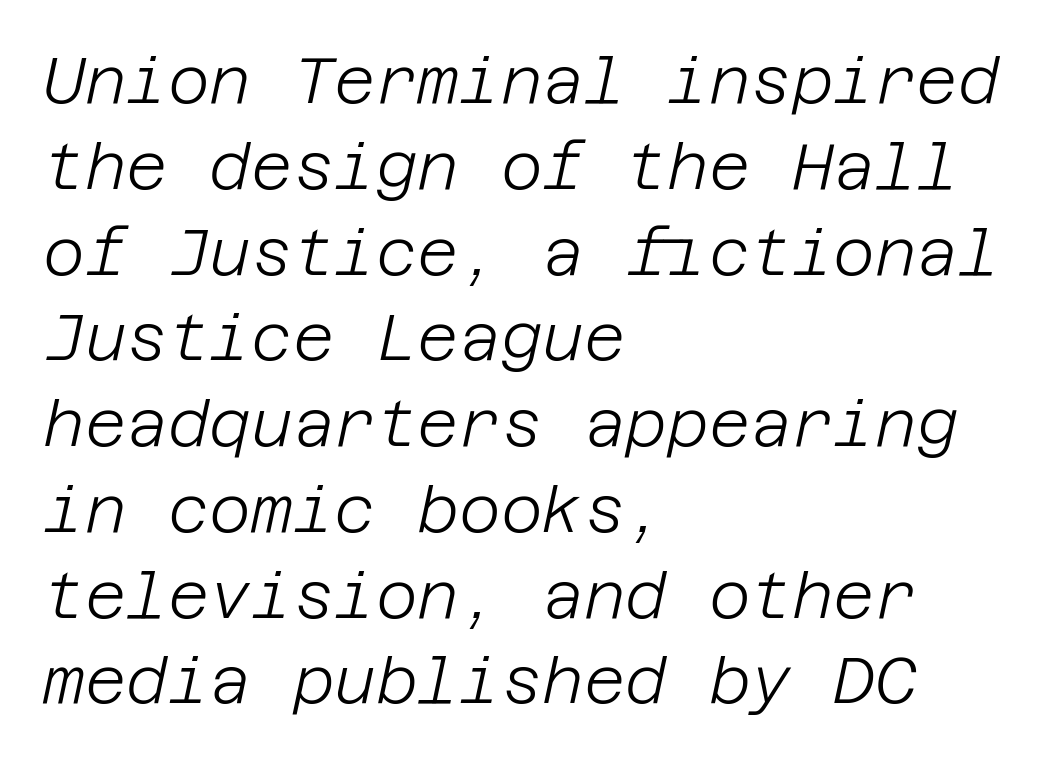
Q: Is the text bold? A: No.
Q: Is the text italic (slanted)? A: Yes, it leans right by about 12 degrees.
Q: Is the text underlined? A: No.
Q: How is the paragraph aligned? A: Left-aligned.
Q: Is the spacing between letters normal or unusually wide? A: Normal.
Q: Is the spacing between lines tight, normal or loose? A: Normal.
Q: Width (condensed, normal, or wide)? A: Normal.
Q: Stroke contrast? A: Low.
Q: x-height? A: Large.
